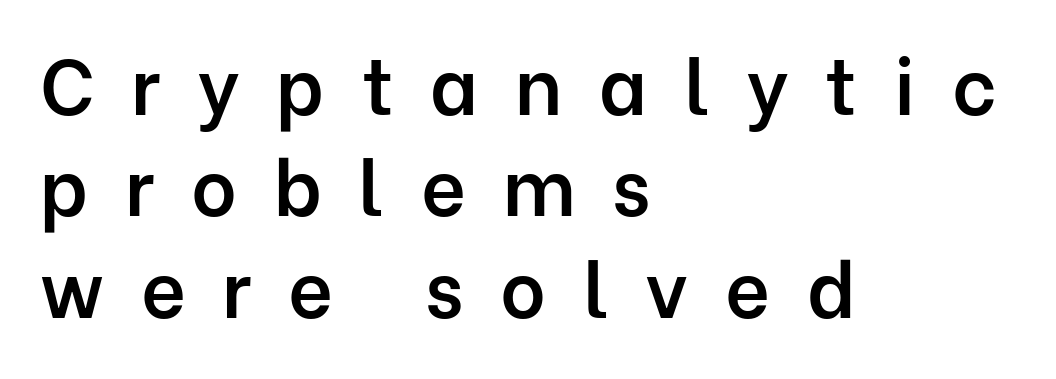
The image shows 78 px semibold sans-serif type, upright; set left-aligned, normal line spacing (1.3x), unusually wide letter spacing (+0.47 em), not underlined; low stroke contrast and a medium x-height.
